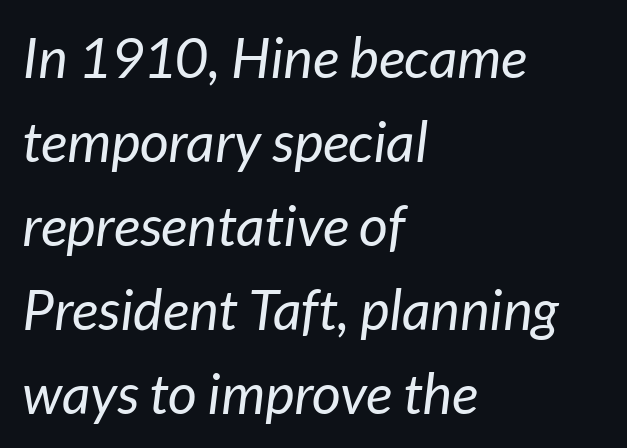
The image shows 56 px regular-weight type, italic (leaning right); set left-aligned, normal line spacing (1.5x), normal letter spacing, not underlined; low stroke contrast and a medium x-height.
